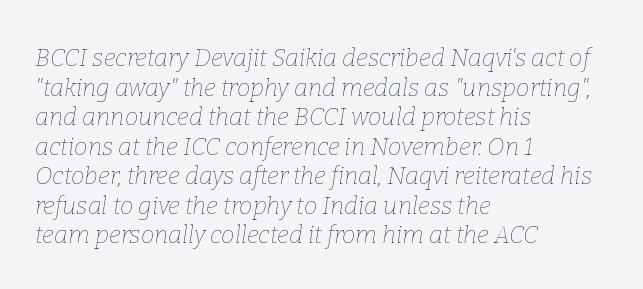
{"italic": "yes", "lean": "right", "slant_degrees": 9, "bold": "no", "underline": "no", "align": "left", "line_spacing_ratio": 1.23, "letter_spacing": "normal", "letter_spacing_em": 0.0, "glyph_px": 24}
